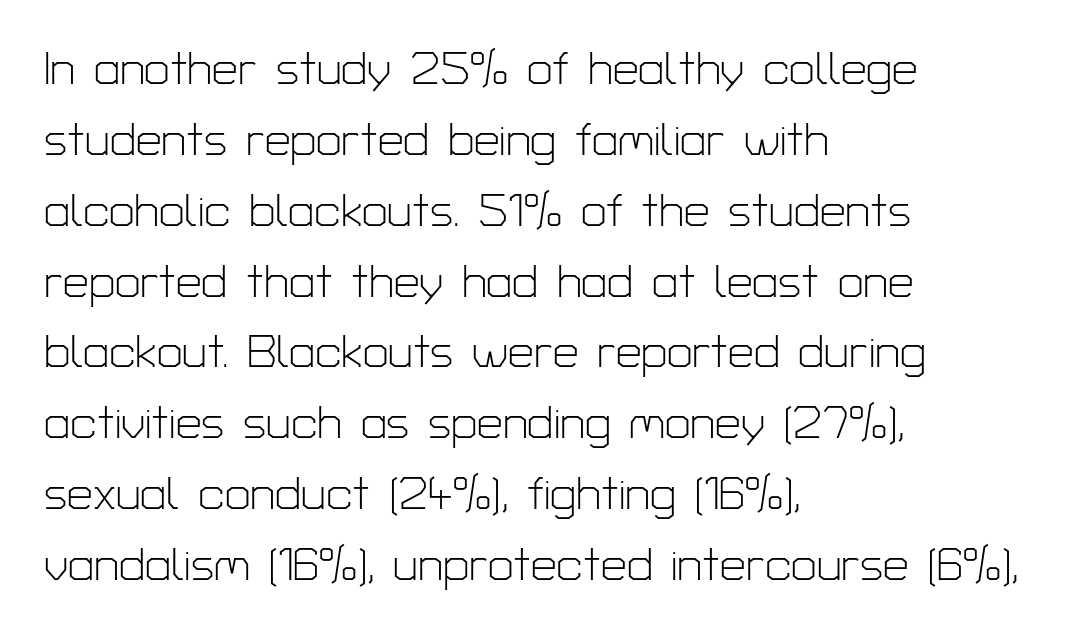
Q: Is the text bold? A: No.
Q: Is the text italic (slanted)? A: No, it is upright.
Q: Is the typeface a serif or a sans-serif typeface? A: Sans-serif.
Q: Is the text underlined? A: No.
Q: How is the paragraph aligned? A: Left-aligned.
Q: Is the spacing between letters normal or unusually wide? A: Normal.
Q: Is the spacing between lines tight, normal or loose? A: Normal.
Q: Width (condensed, normal, or wide)? A: Normal.
Q: Stroke contrast? A: Low.
Q: x-height? A: Medium.
Q: Monospaced? A: No.
